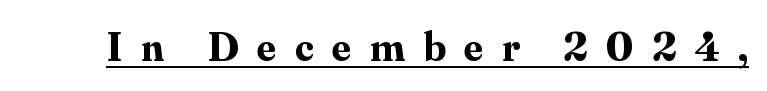
{"serif": "yes", "italic": "no", "bold": "yes", "weight": "bold", "width": "normal", "stroke_contrast": "medium", "x_height": "small", "monospaced": "no", "underline": "yes", "letter_spacing": "wide", "letter_spacing_em": 0.44, "glyph_px": 42}
